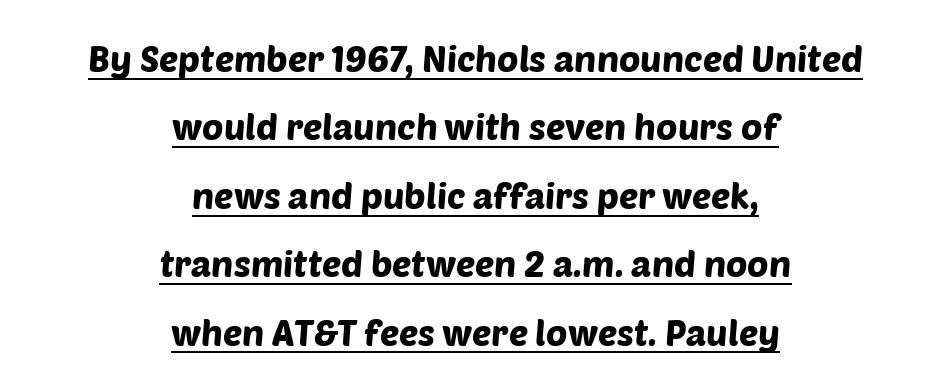
{"serif": "no", "width": "normal", "stroke_contrast": "low", "x_height": "large", "monospaced": "no", "underline": "yes", "align": "center", "line_spacing": "loose", "line_spacing_ratio": 1.9, "letter_spacing": "normal", "letter_spacing_em": 0.0, "glyph_px": 36}
